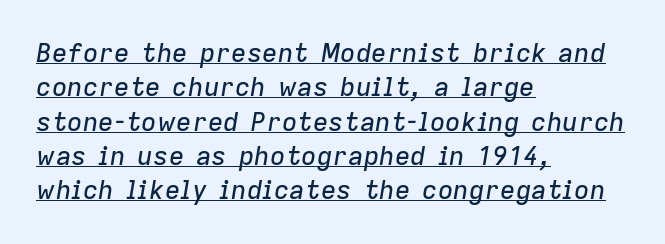
{"italic": "yes", "lean": "right", "slant_degrees": 9, "underline": "yes", "align": "left", "line_spacing": "normal", "line_spacing_ratio": 1.32, "letter_spacing": "normal", "letter_spacing_em": 0.0, "glyph_px": 26}
